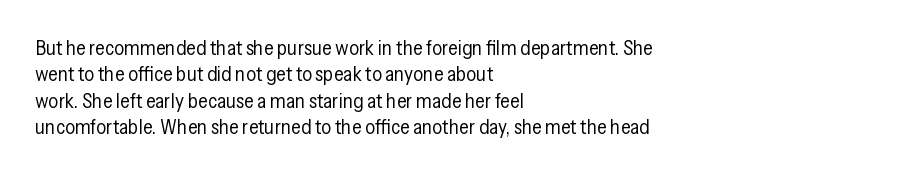
The image shows 20 px text type, upright; set left-aligned, normal line spacing (1.32x), normal letter spacing, not underlined.
